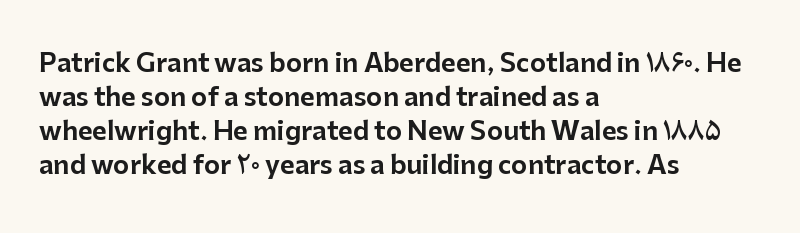
{"italic": "no", "underline": "no", "align": "left", "line_spacing": "normal", "line_spacing_ratio": 1.36, "letter_spacing": "normal", "letter_spacing_em": 0.0, "glyph_px": 25}
